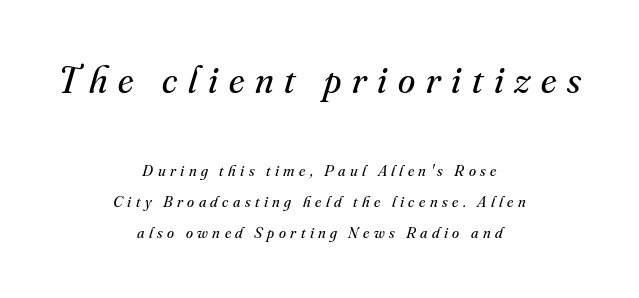
The image shows 39 px regular-weight serif type, italic (leaning right); set centered, loose line spacing (1.93x), unusually wide letter spacing (+0.28 em), not underlined; the first (top) block is 2.44x larger; medium stroke contrast and a small x-height.
